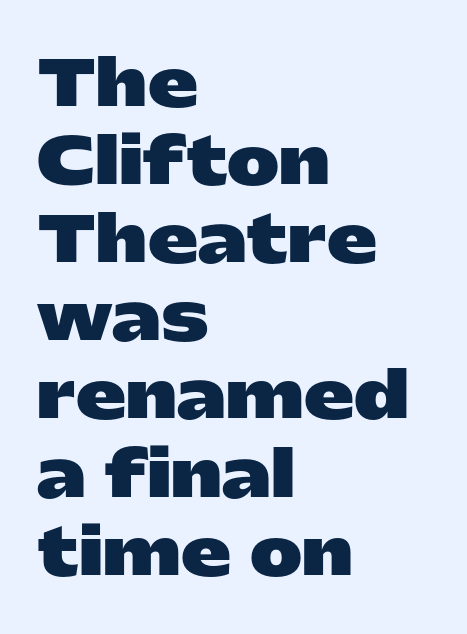
Q: Is the text bold? A: Yes.
Q: Is the text italic (slanted)? A: No, it is upright.
Q: Is the typeface a serif or a sans-serif typeface? A: Sans-serif.
Q: Is the text underlined? A: No.
Q: How is the paragraph aligned? A: Left-aligned.
Q: Is the spacing between letters normal or unusually wide? A: Normal.
Q: Width (condensed, normal, or wide)? A: Wide.
Q: Stroke contrast? A: Low.
Q: x-height? A: Medium.
Q: Monospaced? A: No.
